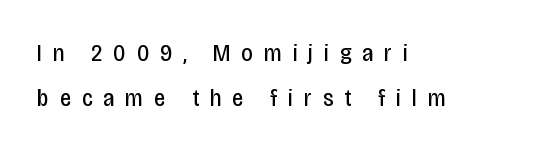
{"italic": "no", "bold": "no", "underline": "no", "align": "left", "line_spacing_ratio": 1.8, "letter_spacing": "wide", "letter_spacing_em": 0.44, "glyph_px": 25}
